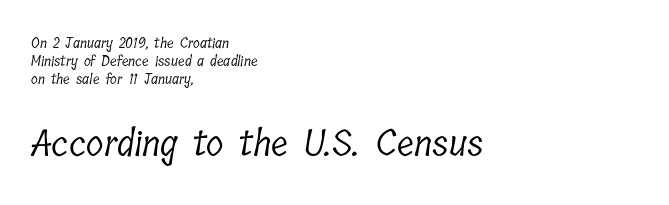
The image shows 36 px light, condensed serif type; set left-aligned, normal line spacing (1.28x), normal letter spacing, not underlined; the second (bottom) block is 2.57x larger; low stroke contrast and a medium x-height.
